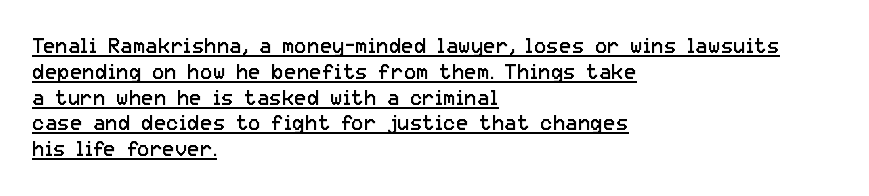
Q: Is the text bold? A: No.
Q: Is the text italic (slanted)? A: No, it is upright.
Q: Is the text underlined? A: Yes.
Q: How is the paragraph aligned? A: Left-aligned.
Q: Is the spacing between letters normal or unusually wide? A: Normal.
